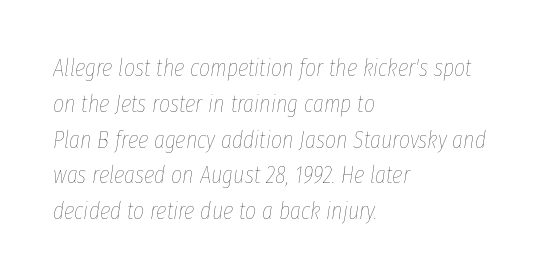
{"italic": "yes", "lean": "right", "slant_degrees": 8, "bold": "no", "underline": "no", "align": "left", "line_spacing": "normal", "line_spacing_ratio": 1.49, "letter_spacing": "normal", "letter_spacing_em": 0.0, "glyph_px": 24}
